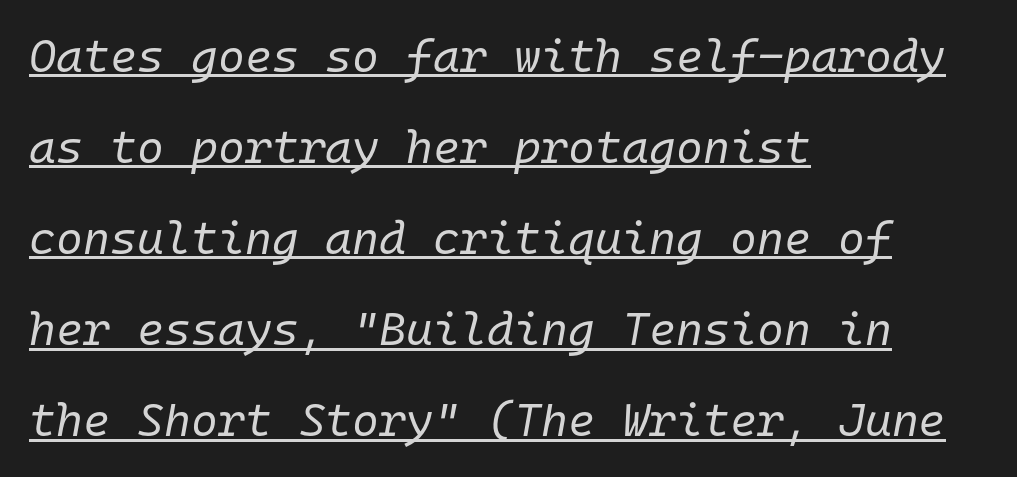
The image shows 46 px regular-weight type, italic (leaning right), monospaced; set left-aligned, loose line spacing (1.98x), normal letter spacing, underlined; low stroke contrast and a medium x-height.
